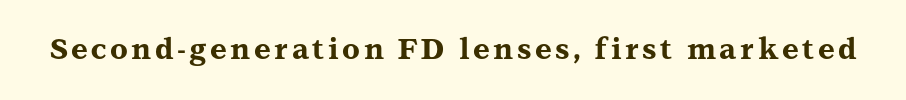
Words float on clear page, feet unadorned. Its strokes are broad and dark, the hallmark of bold type. Does the type have serifs? Yes, each stem ends in a small foot. Varying glyph widths throughout — classic text-font behaviour. Tall strokes in this sample are plumb rather than angled.
